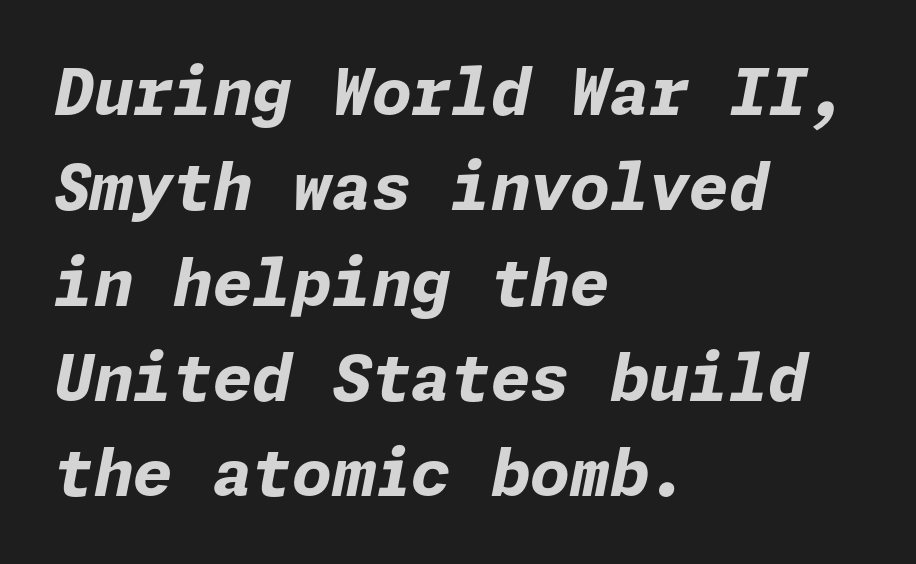
Q: Is the text bold? A: Yes.
Q: Is the text italic (slanted)? A: Yes, it leans right by about 11 degrees.
Q: Is the text underlined? A: No.
Q: How is the paragraph aligned? A: Left-aligned.
Q: Is the spacing between letters normal or unusually wide? A: Normal.
Q: Is the spacing between lines tight, normal or loose? A: Normal.
Q: Width (condensed, normal, or wide)? A: Normal.
Q: Stroke contrast? A: Low.
Q: x-height? A: Medium.
